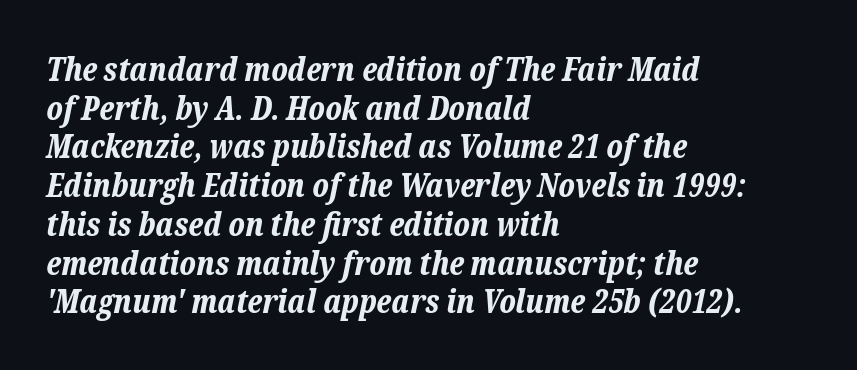
Q: Is the text bold? A: Yes.
Q: Is the text italic (slanted)? A: Yes, it leans right by about 12 degrees.
Q: Is the text underlined? A: No.
Q: How is the paragraph aligned? A: Left-aligned.
Q: Is the spacing between letters normal or unusually wide? A: Normal.
Q: Width (condensed, normal, or wide)? A: Normal.
Q: Stroke contrast? A: Low.
Q: x-height? A: Medium.
Q: Monospaced? A: No.
